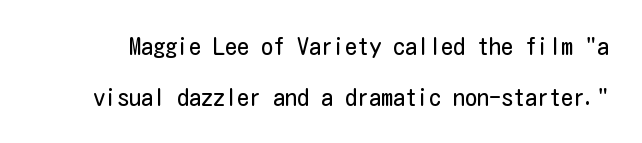
The letters stand straight up with perfectly vertical stems. Honestly, the rows look like they've been pulled way apart. Counters stay open thanks to moderate or lighter strokes. Anything drawn beneath the words? Only blank space. Nothing unusual about the tracking: characters are spaced as the font intends.
